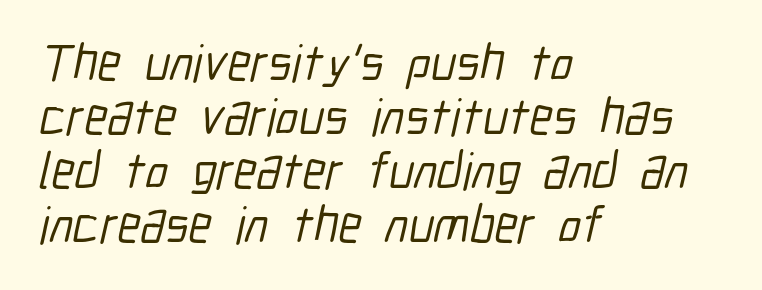
Has an underline been added? It has not. Each line starts at the same left margin while the right side varies. Is this a fixed-width face? No — the glyphs have proportional, varying widths. Grotesque or geometric, the face here clearly has no serifs. The gaps between neighbouring characters are ordinary and unremarkable.
